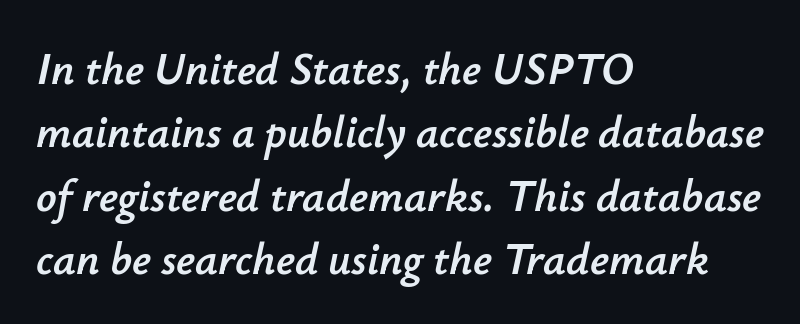
Here the designer chose a conventional face with non-uniform glyph widths. Posture: slanted. Compared with typical paragraphs, the rows here are spaced about the same. One-word summary of the alignment: left. The words here are not underlined. The type is set solid horizontally, with unmodified tracking.
